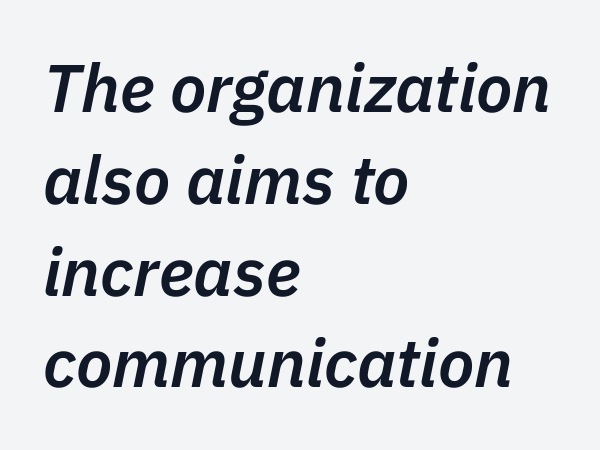
{"italic": "yes", "lean": "right", "slant_degrees": 11, "bold": "semi", "weight": "semibold", "width": "normal", "stroke_contrast": "low", "x_height": "medium", "monospaced": "no", "underline": "no", "align": "left", "line_spacing": "normal", "line_spacing_ratio": 1.37, "letter_spacing": "normal", "letter_spacing_em": 0.0, "glyph_px": 67}
